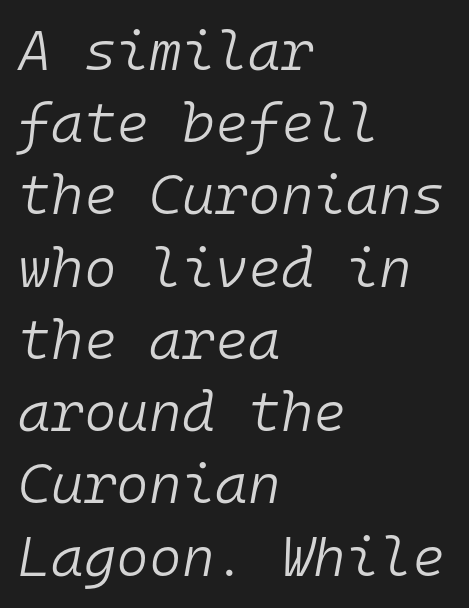
{"italic": "yes", "lean": "right", "slant_degrees": 10, "bold": "no", "weight": "light", "width": "normal", "stroke_contrast": "low", "x_height": "medium", "monospaced": "yes", "underline": "no", "align": "left", "line_spacing": "normal", "line_spacing_ratio": 1.29, "letter_spacing": "normal", "letter_spacing_em": 0.0, "glyph_px": 56}
